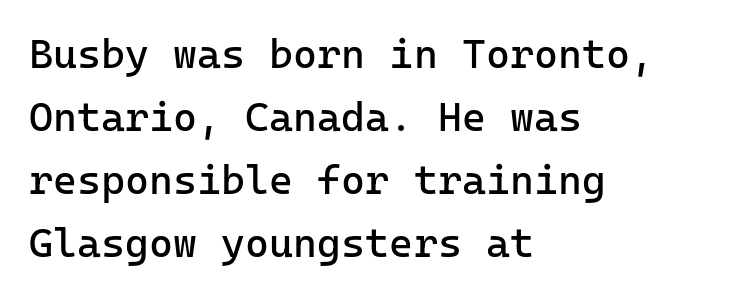
Glyph-to-glyph distance matches everyday printed text. Is this a sans? Yes — the strokes have no serifs. Leading matches the norm, producing a regular column. The face used here is monospaced, like something from a code editor. Casual observation: everything's shoved over to the left.
